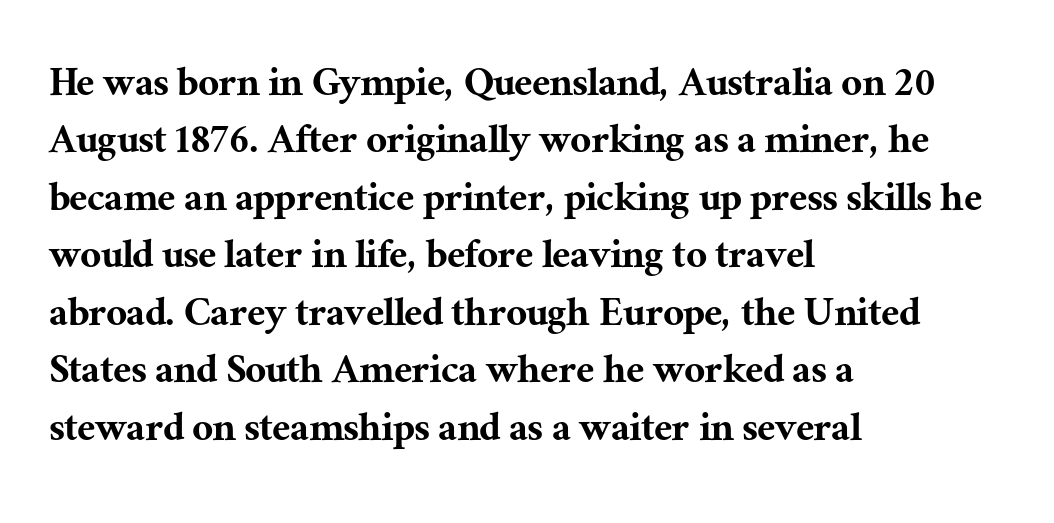
Q: Is the text italic (slanted)? A: No, it is upright.
Q: Is the typeface a serif or a sans-serif typeface? A: Serif.
Q: Is the text underlined? A: No.
Q: How is the paragraph aligned? A: Left-aligned.
Q: Is the spacing between letters normal or unusually wide? A: Normal.
Q: Is the spacing between lines tight, normal or loose? A: Normal.
Q: Width (condensed, normal, or wide)? A: Normal.
Q: Stroke contrast? A: Medium.
Q: x-height? A: Medium.
Q: Monospaced? A: No.
